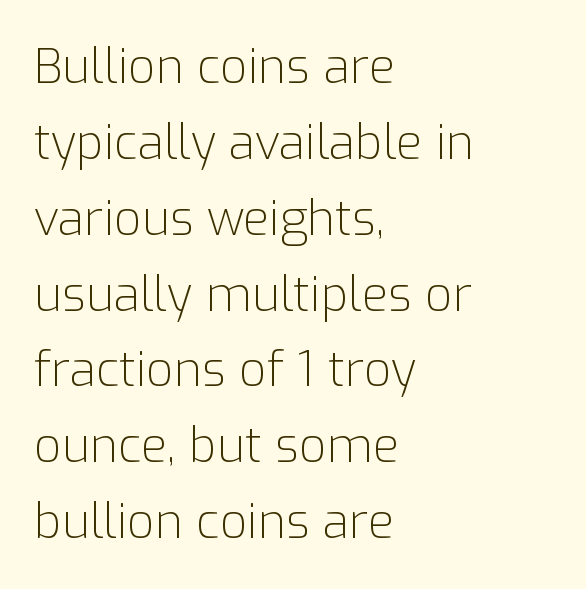
The image shows 48 px light sans-serif type, upright; set left-aligned, normal line spacing (1.58x), normal letter spacing, not underlined; low stroke contrast and a medium x-height.
